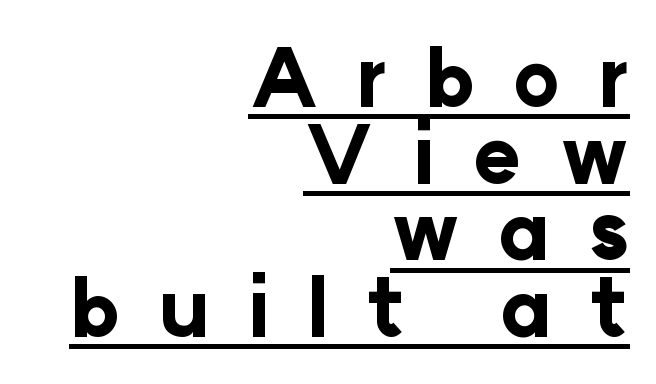
Q: Is the text bold? A: Yes.
Q: Is the text italic (slanted)? A: No, it is upright.
Q: Is the typeface a serif or a sans-serif typeface? A: Sans-serif.
Q: Is the text underlined? A: Yes.
Q: How is the paragraph aligned? A: Right-aligned.
Q: Is the spacing between letters normal or unusually wide? A: Unusually wide.
Q: Is the spacing between lines tight, normal or loose? A: Tight.
Q: Width (condensed, normal, or wide)? A: Normal.
Q: Stroke contrast? A: Low.
Q: x-height? A: Medium.
Q: Monospaced? A: No.
